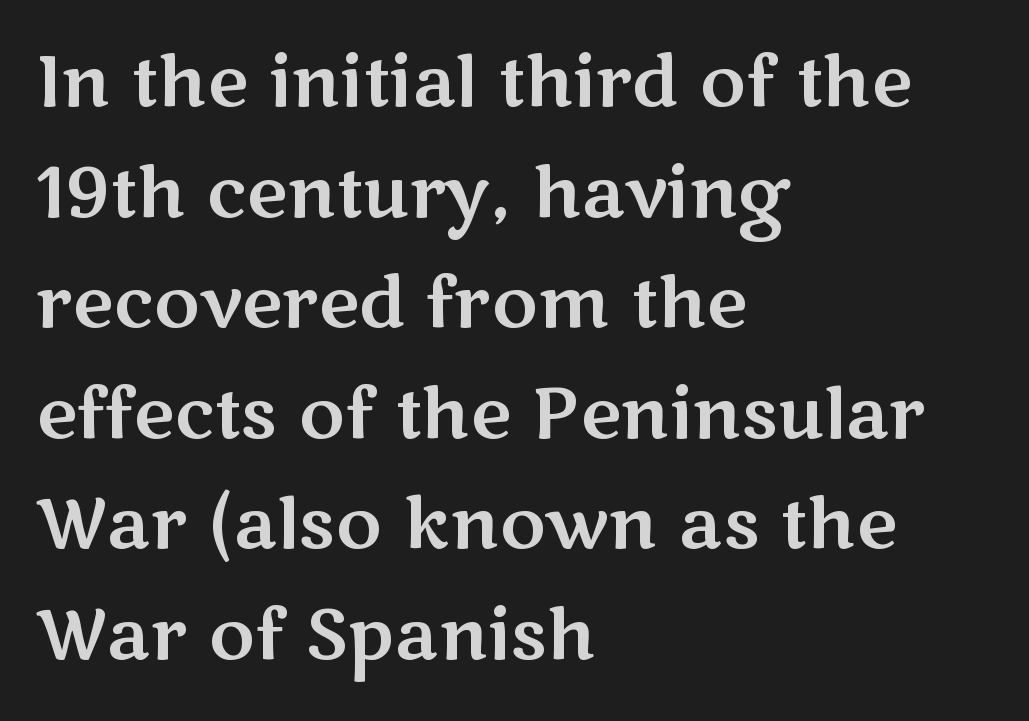
{"serif": "no", "italic": "no", "width": "wide", "stroke_contrast": "medium", "x_height": "medium", "monospaced": "no", "underline": "no", "align": "left", "line_spacing": "normal", "line_spacing_ratio": 1.58, "letter_spacing": "normal", "letter_spacing_em": 0.0, "glyph_px": 70}
